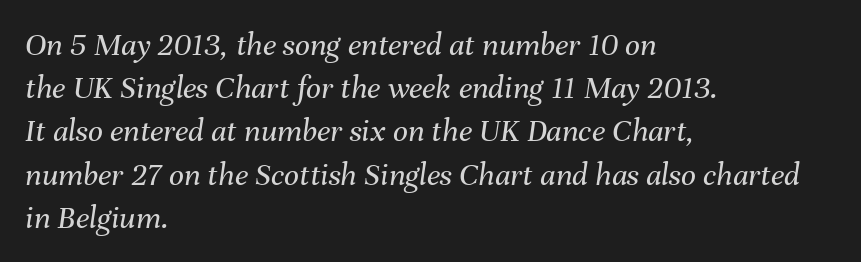
The image shows 33 px regular-weight type, italic (leaning right); set left-aligned, normal line spacing (1.31x), normal letter spacing, not underlined; medium stroke contrast and a medium x-height.
